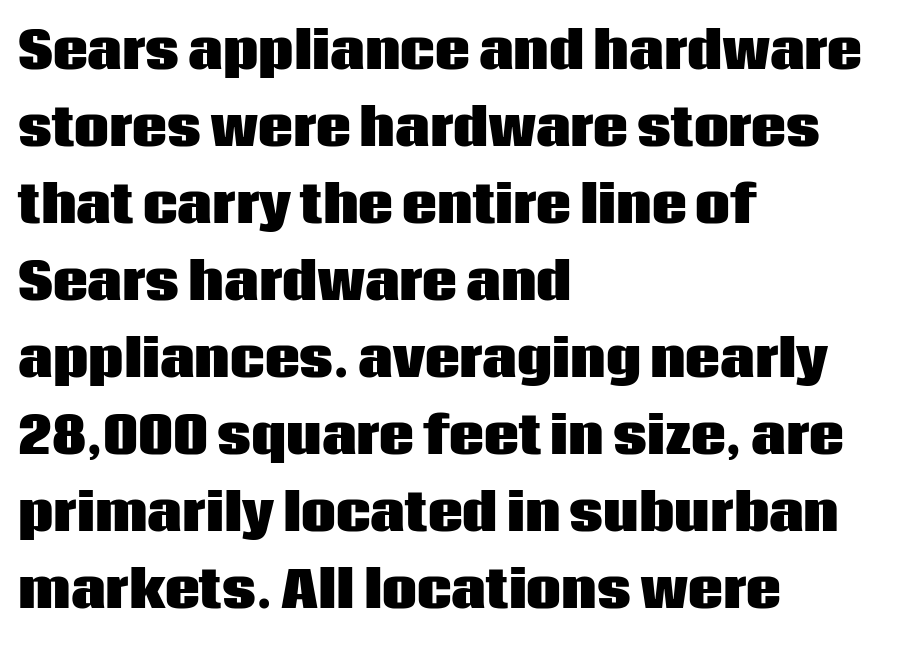
{"serif": "no", "italic": "no", "bold": "yes", "weight": "heavy", "width": "normal", "stroke_contrast": "low", "x_height": "large", "monospaced": "no", "underline": "no", "align": "left", "line_spacing": "normal", "line_spacing_ratio": 1.57, "letter_spacing": "normal", "letter_spacing_em": 0.0, "glyph_px": 49}
